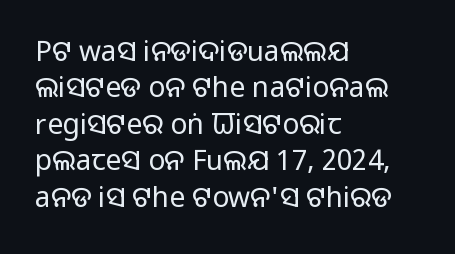
The image shows 28 px regular-weight sans-serif type, upright; set left-aligned, normal line spacing (1.3x), normal letter spacing, not underlined; low stroke contrast and a large x-height.
